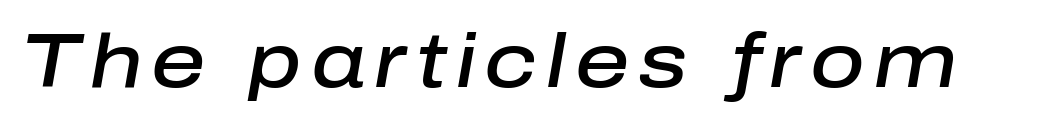
Set as a demibold, roughly 600 on the weight scale. Think of a printed novel: that variable character pitch is what you see here. Looking at the ascenders, they clearly lean. The baseline area is clear.
